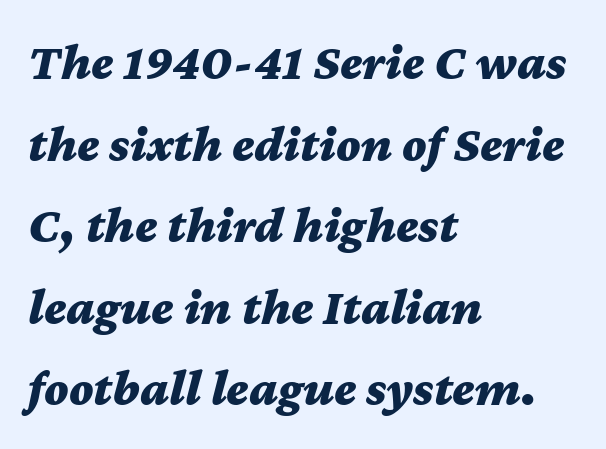
The image shows 51 px bold, wide type, italic (leaning right); set left-aligned, normal line spacing (1.6x), normal letter spacing, not underlined; medium stroke contrast and a medium x-height.
